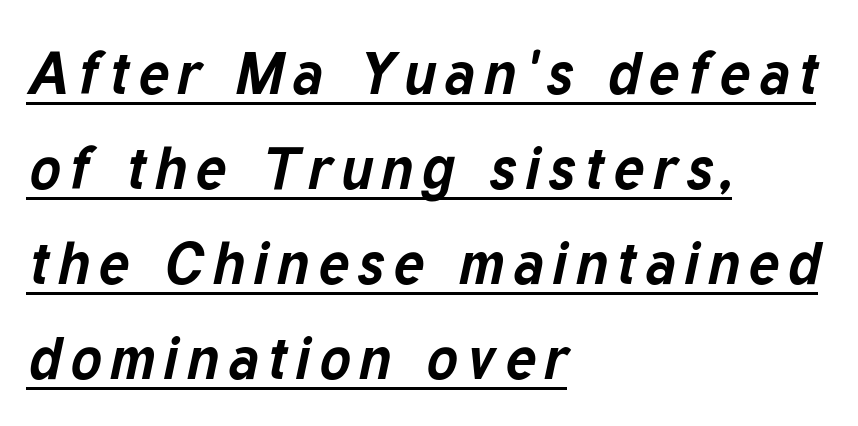
{"italic": "yes", "lean": "right", "slant_degrees": 12, "bold": "yes", "weight": "bold", "width": "normal", "stroke_contrast": "low", "x_height": "medium", "monospaced": "no", "underline": "yes", "align": "left", "line_spacing": "normal", "line_spacing_ratio": 1.61, "glyph_px": 59}
